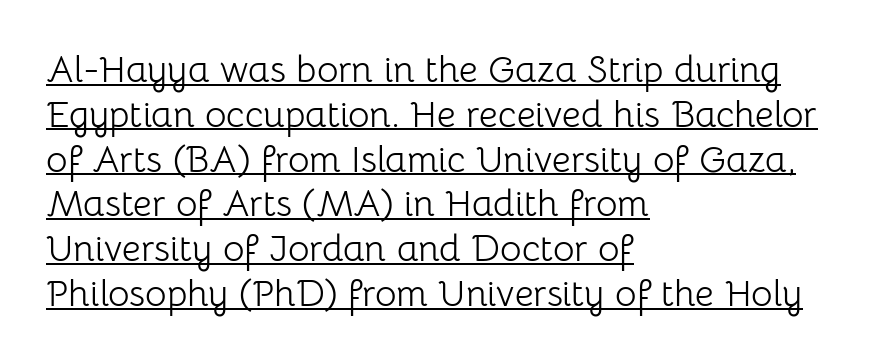
The image shows 37 px light sans-serif type, upright; set left-aligned, line spacing 1.21x, normal letter spacing, underlined; low stroke contrast and a medium x-height.
